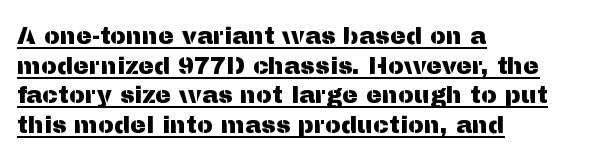
The image shows 24 px text type, upright; set left-aligned, line spacing 1.23x, normal letter spacing, underlined.
